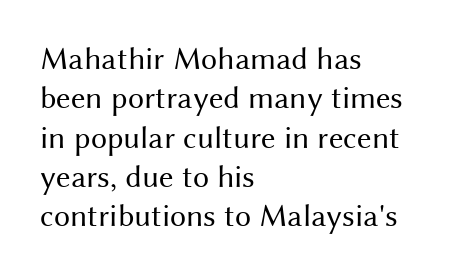
The image shows 32 px regular-weight sans-serif type, upright; set left-aligned, line spacing 1.23x, normal letter spacing, not underlined; medium stroke contrast and a medium x-height.
